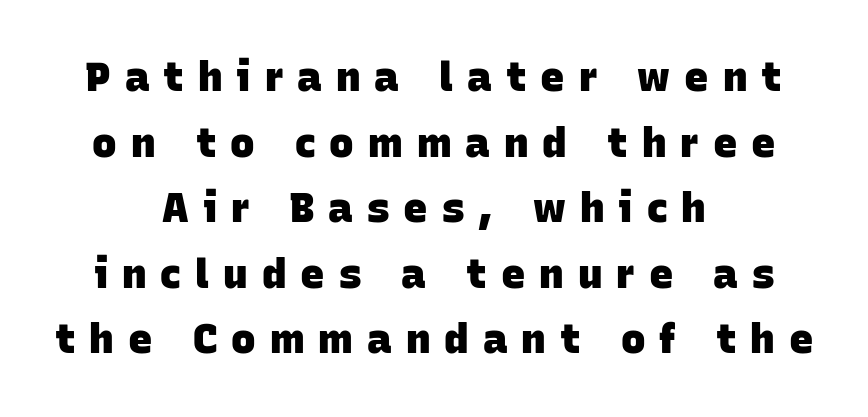
{"serif": "no", "bold": "yes", "weight": "heavy", "width": "normal", "stroke_contrast": "low", "x_height": "large", "monospaced": "no", "underline": "no", "align": "center", "line_spacing": "normal", "line_spacing_ratio": 1.6, "letter_spacing": "wide", "letter_spacing_em": 0.34, "glyph_px": 41}
